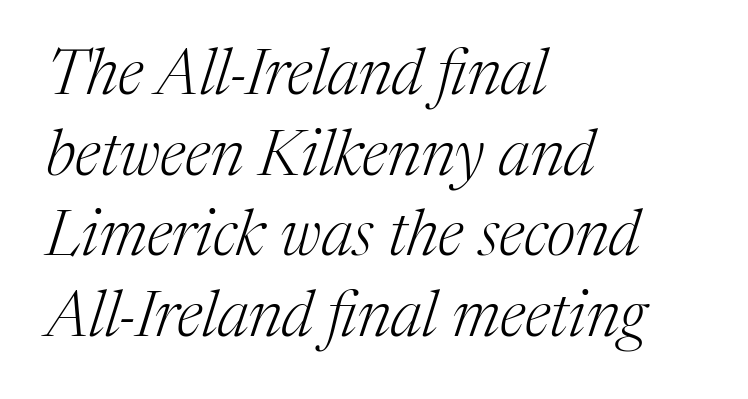
{"serif": "yes", "italic": "yes", "lean": "right", "slant_degrees": 17, "bold": "no", "weight": "light", "width": "normal", "stroke_contrast": "medium", "x_height": "medium", "monospaced": "no", "underline": "no", "align": "left", "line_spacing": "normal", "line_spacing_ratio": 1.26, "letter_spacing": "normal", "letter_spacing_em": 0.0, "glyph_px": 64}
